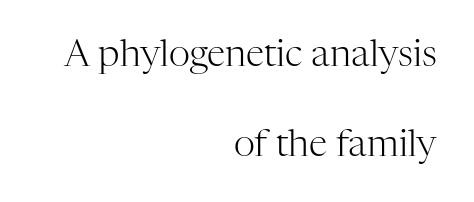
The image shows 37 px light serif type, upright; set right-aligned, loose line spacing (2.42x), normal letter spacing, not underlined; high stroke contrast and a medium x-height.
